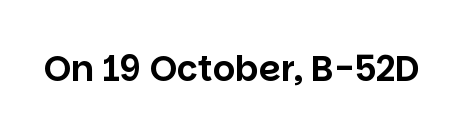
The image shows 35 px sans-serif type, upright; set normal letter spacing, not underlined; low stroke contrast and a large x-height.
